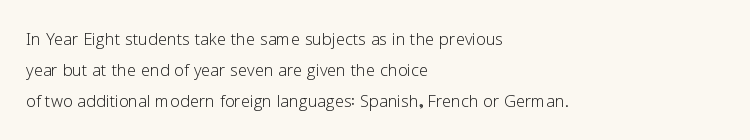
Q: Is the text bold? A: No.
Q: Is the text italic (slanted)? A: No, it is upright.
Q: Is the text underlined? A: No.
Q: How is the paragraph aligned? A: Left-aligned.
Q: Is the spacing between letters normal or unusually wide? A: Normal.
Q: Is the spacing between lines tight, normal or loose? A: Normal.
